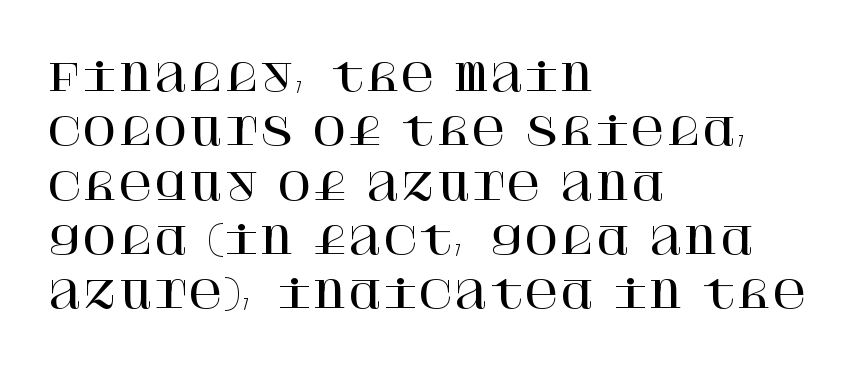
The face used here is rendered with its standard letterfit. Just letters on the line, the space beneath them empty. The paragraph shown leans on its left margin. This sample uses an upright cut, with every glyph sitting square on the baseline. Check where the strokes stop: tiny serifs finish them off. The space between consecutive lines is moderate.
